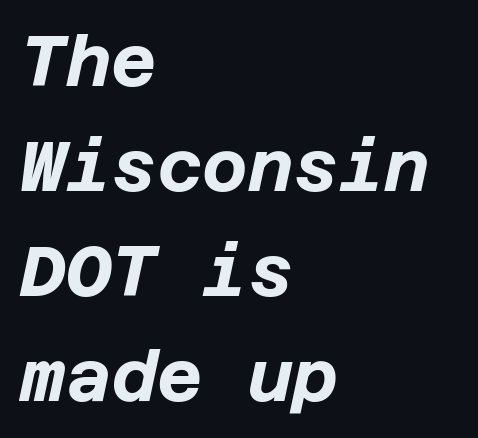
The image shows 70 px bold type, italic (leaning right); set left-aligned, normal line spacing (1.5x), normal letter spacing, not underlined; low stroke contrast and a large x-height.
